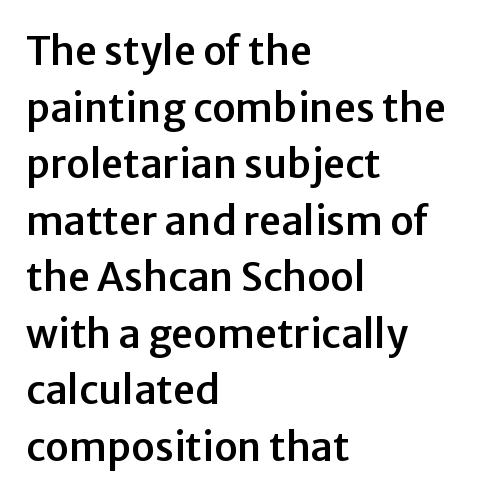
{"serif": "no", "italic": "no", "width": "normal", "stroke_contrast": "low", "x_height": "medium", "monospaced": "no", "underline": "no", "align": "left", "line_spacing": "normal", "line_spacing_ratio": 1.45, "letter_spacing": "normal", "letter_spacing_em": 0.0, "glyph_px": 39}
